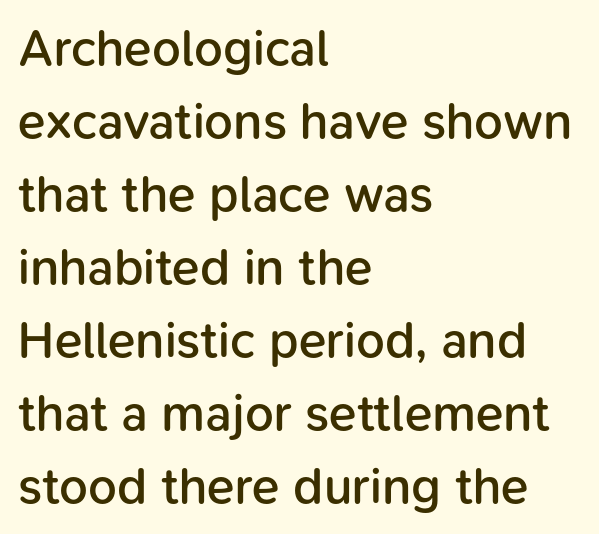
Q: Is the text bold? A: Semi-bold.
Q: Is the text italic (slanted)? A: No, it is upright.
Q: Is the typeface a serif or a sans-serif typeface? A: Sans-serif.
Q: Is the text underlined? A: No.
Q: How is the paragraph aligned? A: Left-aligned.
Q: Is the spacing between letters normal or unusually wide? A: Normal.
Q: Is the spacing between lines tight, normal or loose? A: Normal.
Q: Width (condensed, normal, or wide)? A: Normal.
Q: Stroke contrast? A: Low.
Q: x-height? A: Medium.
Q: Monospaced? A: No.
